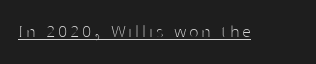
The face looks like a standard text weight, possibly lighter. Rendered with straight, roman letterforms. The rendered words wear a rule along their underside.
